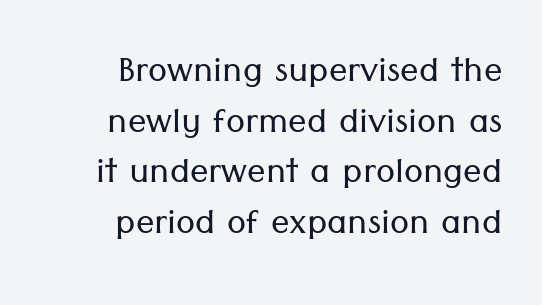
The image shows 46 px light sans-serif type, upright; set right-aligned, tight line spacing (1.1x), normal letter spacing, not underlined; low stroke contrast and a medium x-height.
